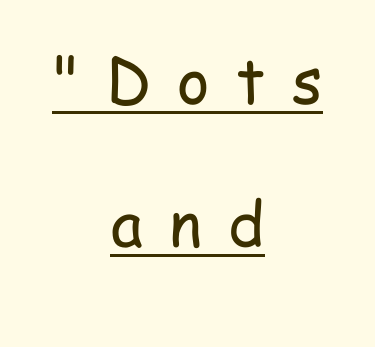
Weight: regular or lighter. Character widths vary here, with narrow letters taking less room than wide ones. The face used here appears with an underline applied. Reading down the block, each line starts at a different indent, mirrored at its end.
